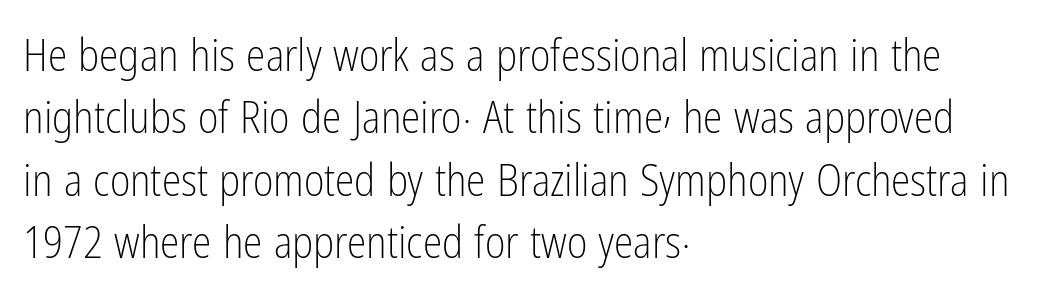
{"serif": "no", "italic": "no", "bold": "no", "weight": "light", "width": "condensed", "stroke_contrast": "low", "x_height": "medium", "monospaced": "no", "underline": "no", "align": "left", "line_spacing": "normal", "line_spacing_ratio": 1.42, "letter_spacing": "normal", "letter_spacing_em": 0.0, "glyph_px": 44}
